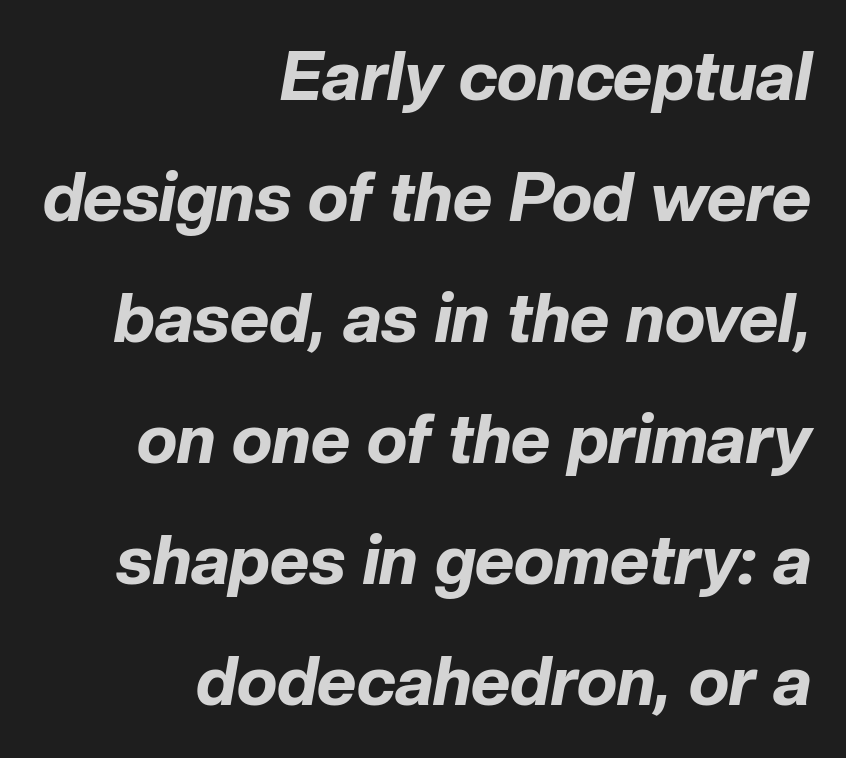
The image shows 68 px bold type, italic (leaning right); set right-aligned, line spacing 1.78x, normal letter spacing, not underlined; low stroke contrast and a medium x-height.
